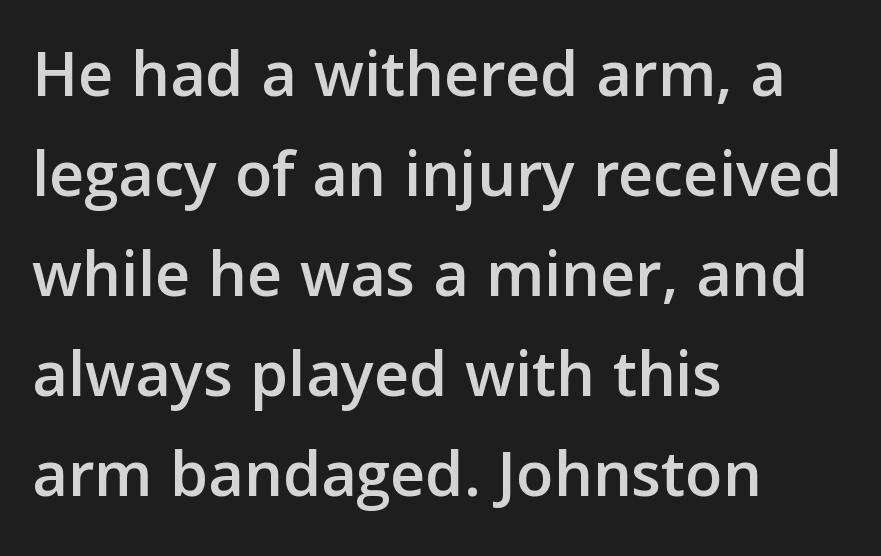
{"serif": "no", "italic": "no", "width": "normal", "stroke_contrast": "low", "x_height": "medium", "monospaced": "no", "underline": "no", "align": "left", "line_spacing": "normal", "line_spacing_ratio": 1.47, "letter_spacing": "normal", "letter_spacing_em": 0.0, "glyph_px": 68}
